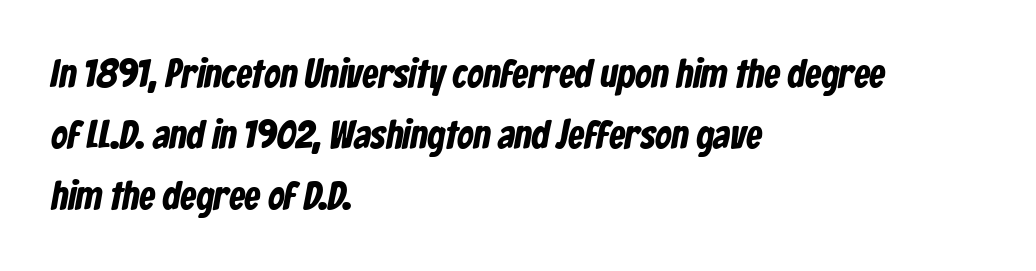
Q: Is the text bold? A: Yes.
Q: Is the typeface a serif or a sans-serif typeface? A: Sans-serif.
Q: Is the text underlined? A: No.
Q: How is the paragraph aligned? A: Left-aligned.
Q: Is the spacing between letters normal or unusually wide? A: Normal.
Q: Is the spacing between lines tight, normal or loose? A: Normal.
Q: Width (condensed, normal, or wide)? A: Condensed.
Q: Stroke contrast? A: Low.
Q: x-height? A: Medium.
Q: Monospaced? A: No.
